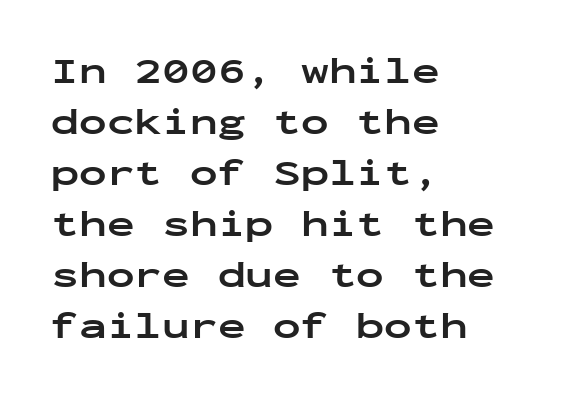
Q: Is the text bold? A: Yes.
Q: Is the text italic (slanted)? A: No, it is upright.
Q: Is the typeface a serif or a sans-serif typeface? A: Sans-serif.
Q: Is the text underlined? A: No.
Q: How is the paragraph aligned? A: Left-aligned.
Q: Is the spacing between letters normal or unusually wide? A: Normal.
Q: Is the spacing between lines tight, normal or loose? A: Normal.
Q: Width (condensed, normal, or wide)? A: Wide.
Q: Stroke contrast? A: Low.
Q: x-height? A: Medium.
Q: Monospaced? A: Yes.
